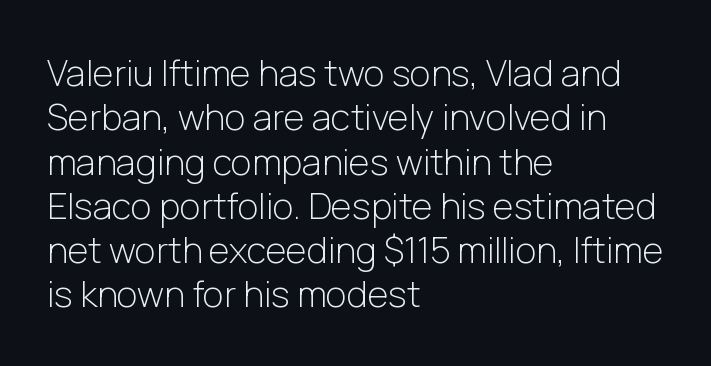
Q: Is the text bold? A: No.
Q: Is the text italic (slanted)? A: No, it is upright.
Q: Is the typeface a serif or a sans-serif typeface? A: Sans-serif.
Q: Is the text underlined? A: No.
Q: How is the paragraph aligned? A: Left-aligned.
Q: Is the spacing between letters normal or unusually wide? A: Normal.
Q: Width (condensed, normal, or wide)? A: Normal.
Q: Stroke contrast? A: Low.
Q: x-height? A: Medium.
Q: Monospaced? A: No.
